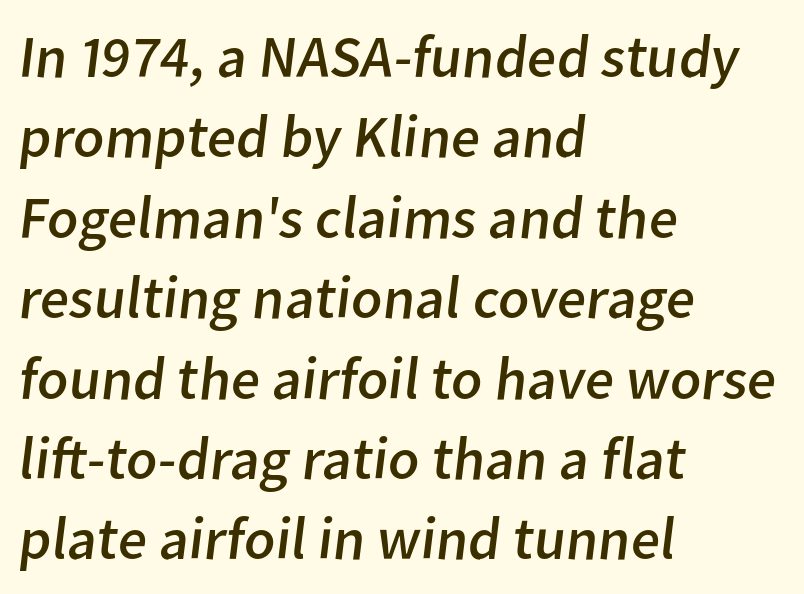
The image shows 60 px regular-weight sans-serif type; set left-aligned, normal line spacing (1.34x), normal letter spacing, not underlined; low stroke contrast and a medium x-height.
